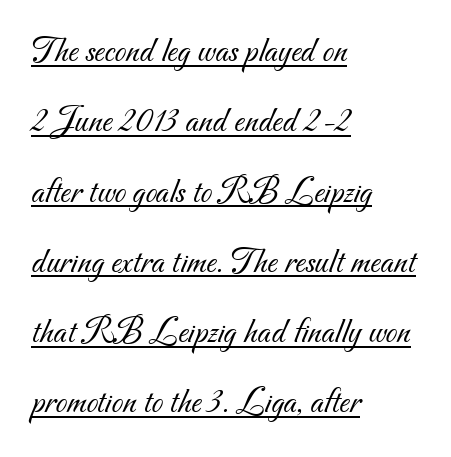
The image shows 37 px light sans-serif type; set left-aligned, loose line spacing (1.9x), normal letter spacing, underlined; medium stroke contrast and a small x-height.
